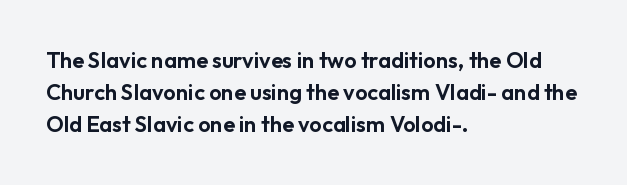
{"italic": "no", "underline": "no", "align": "left", "line_spacing": "normal", "line_spacing_ratio": 1.46, "letter_spacing": "normal", "letter_spacing_em": 0.0, "glyph_px": 22}
